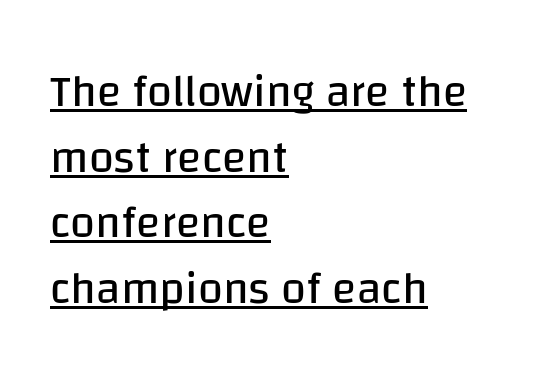
The image shows 45 px regular-weight sans-serif type, upright; set left-aligned, normal line spacing (1.46x), normal letter spacing, underlined; low stroke contrast and a large x-height.
